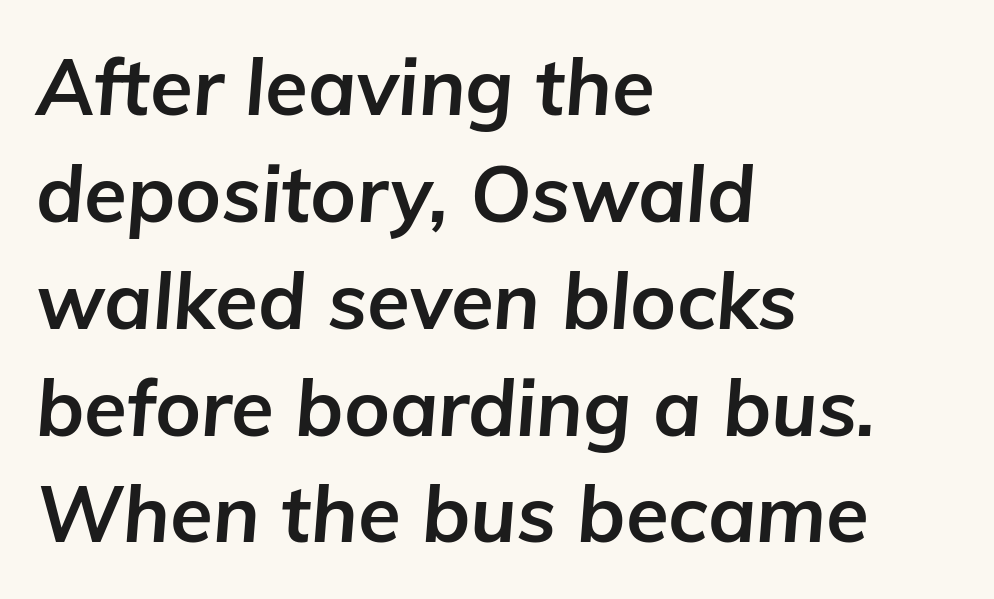
The image shows 78 px bold type, italic (leaning right); set left-aligned, normal line spacing (1.37x), normal letter spacing, not underlined; low stroke contrast and a medium x-height.
